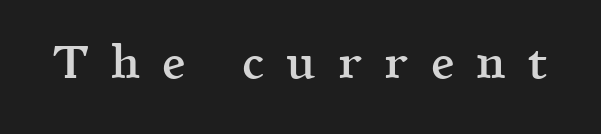
I'd describe the lettering as semibold — firm but not a full bold. The lettering holds an erect, upright posture throughout. Here the glyphs are tracked loosely, breaking word shapes into spaced letters. Regarding serifs, this sample has them.
